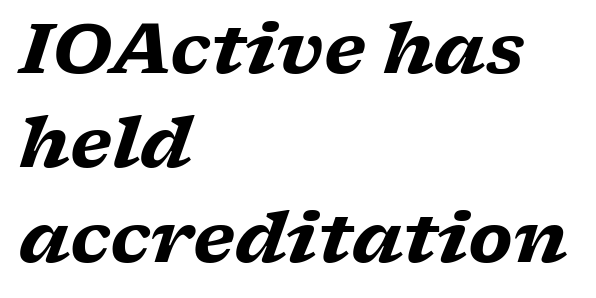
The image shows 70 px heavy, wide serif type, italic (leaning right); set left-aligned, normal line spacing (1.35x), normal letter spacing, not underlined; low stroke contrast and a medium x-height.
